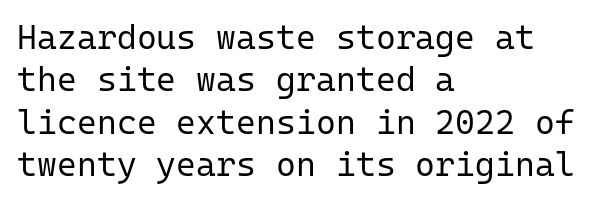
{"serif": "no", "italic": "no", "bold": "no", "weight": "regular", "width": "normal", "stroke_contrast": "low", "x_height": "medium", "monospaced": "yes", "underline": "no", "align": "left", "line_spacing": "normal", "line_spacing_ratio": 1.25, "letter_spacing": "normal", "letter_spacing_em": 0.0, "glyph_px": 34}
